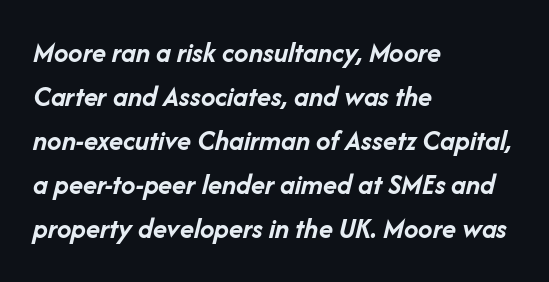
Q: Is the text bold? A: Yes.
Q: Is the text italic (slanted)? A: Yes, it leans right by about 14 degrees.
Q: Is the text underlined? A: No.
Q: How is the paragraph aligned? A: Left-aligned.
Q: Is the spacing between letters normal or unusually wide? A: Normal.
Q: Is the spacing between lines tight, normal or loose? A: Normal.
Q: Width (condensed, normal, or wide)? A: Normal.
Q: Stroke contrast? A: Low.
Q: x-height? A: Medium.
Q: Monospaced? A: No.
